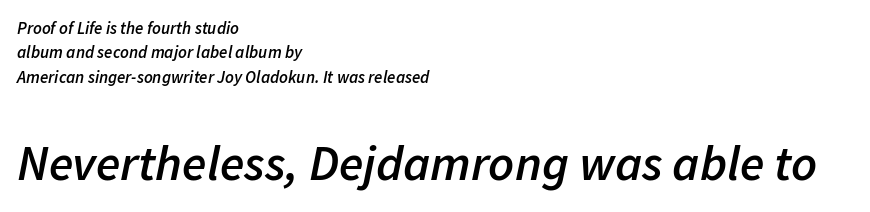
Q: Is the text bold? A: Semi-bold.
Q: Is the text italic (slanted)? A: Yes, it leans right by about 11 degrees.
Q: Is the text underlined? A: No.
Q: How is the paragraph aligned? A: Left-aligned.
Q: Is the spacing between letters normal or unusually wide? A: Normal.
Q: Is the spacing between lines tight, normal or loose? A: Normal.
Q: Which block of text is set in a larger size, the first (top) or the second (bottom)? A: The second (bottom) one.
Q: Width (condensed, normal, or wide)? A: Normal.
Q: Stroke contrast? A: Low.
Q: x-height? A: Medium.
Q: Monospaced? A: No.
